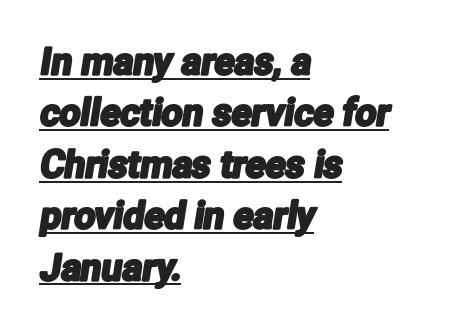
The image shows 37 px condensed sans-serif type; set left-aligned, normal line spacing (1.39x), normal letter spacing, underlined; low stroke contrast and a medium x-height.
